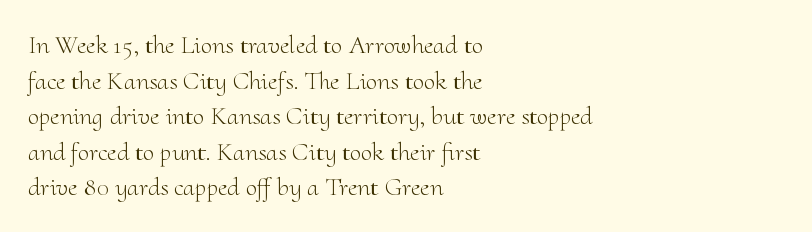
{"italic": "no", "bold": "no", "underline": "no", "align": "left", "line_spacing": "normal", "line_spacing_ratio": 1.37, "letter_spacing": "normal", "letter_spacing_em": 0.0, "glyph_px": 26}
